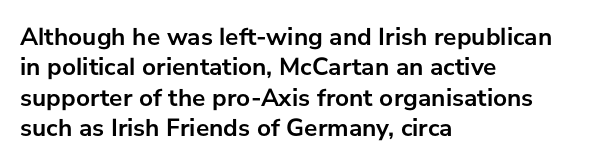
The image shows 25 px bold type, upright; set left-aligned, line spacing 1.22x, normal letter spacing, not underlined.
